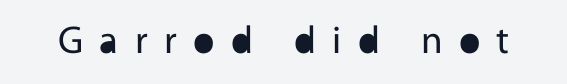
{"serif": "no", "italic": "no", "bold": "no", "weight": "regular", "width": "normal", "x_height": "medium", "monospaced": "no", "underline": "no", "letter_spacing": "wide", "letter_spacing_em": 0.42, "glyph_px": 39}
